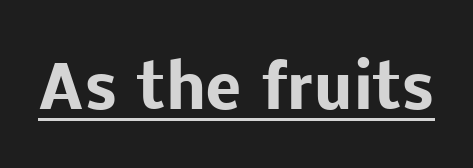
{"serif": "no", "italic": "no", "bold": "yes", "weight": "heavy", "width": "normal", "stroke_contrast": "low", "x_height": "medium", "monospaced": "no", "underline": "yes", "letter_spacing": "normal", "letter_spacing_em": 0.0, "glyph_px": 60}
